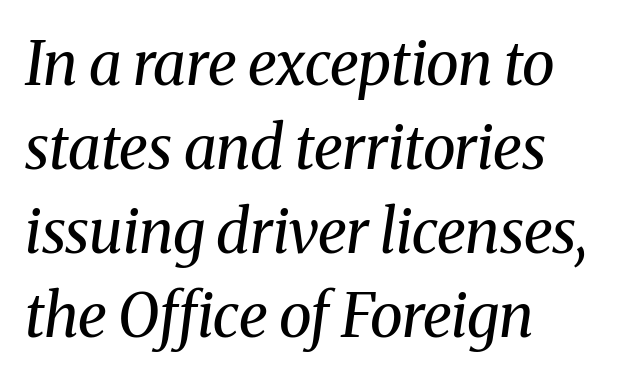
{"serif": "yes", "italic": "yes", "lean": "right", "slant_degrees": 8, "bold": "no", "weight": "regular", "width": "normal", "stroke_contrast": "medium", "x_height": "medium", "monospaced": "no", "underline": "no", "align": "left", "line_spacing": "normal", "line_spacing_ratio": 1.4, "letter_spacing": "normal", "letter_spacing_em": 0.0, "glyph_px": 60}
